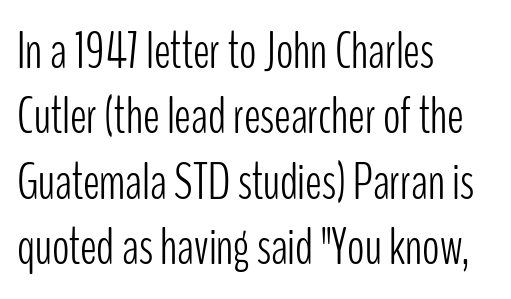
Horizontally, the lines are justified to the leading edge only. These lines are rendered in a variable-pitch font. Nope, not italic — everything's standing straight. Characters follow at the spacing the type designer built in.
